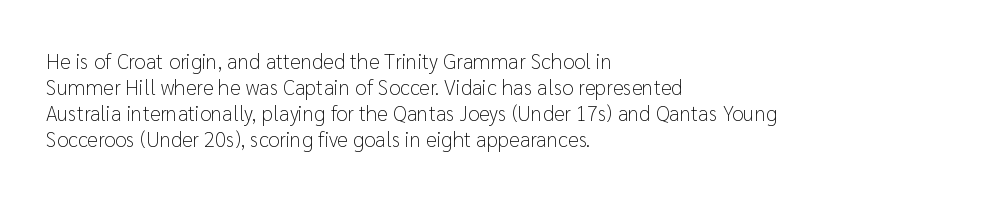
The typography opts for an upright posture over an oblique one. Unmarked baselines from the first word to the last. Students, note that the glyphs here touch the page at normal intervals. Which margin do the lines hug? The left one — the right edge is uneven. The typesetting does not lean heavy: it is not bold.
